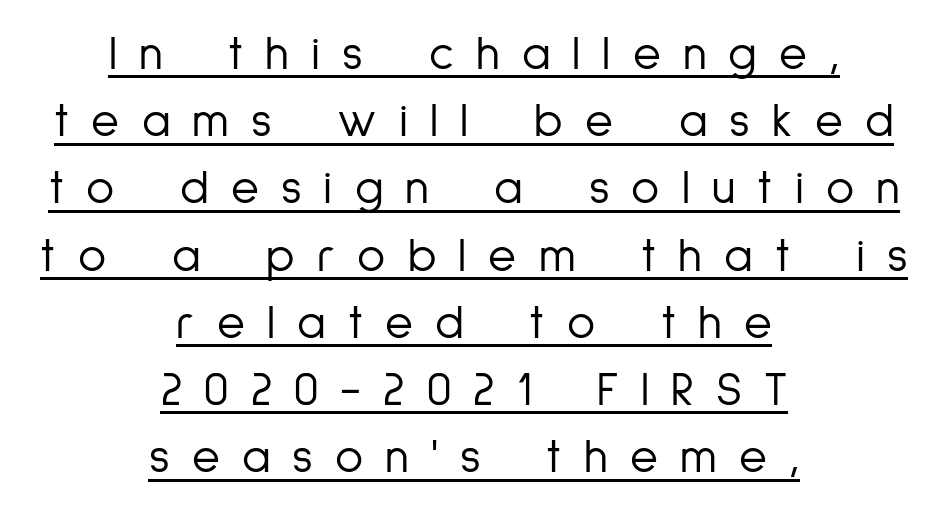
Q: Is the text bold? A: No.
Q: Is the text italic (slanted)? A: No, it is upright.
Q: Is the typeface a serif or a sans-serif typeface? A: Sans-serif.
Q: Is the text underlined? A: Yes.
Q: How is the paragraph aligned? A: Centered.
Q: Is the spacing between letters normal or unusually wide? A: Unusually wide.
Q: Is the spacing between lines tight, normal or loose? A: Normal.
Q: Width (condensed, normal, or wide)? A: Condensed.
Q: Stroke contrast? A: Low.
Q: x-height? A: Medium.
Q: Monospaced? A: No.
